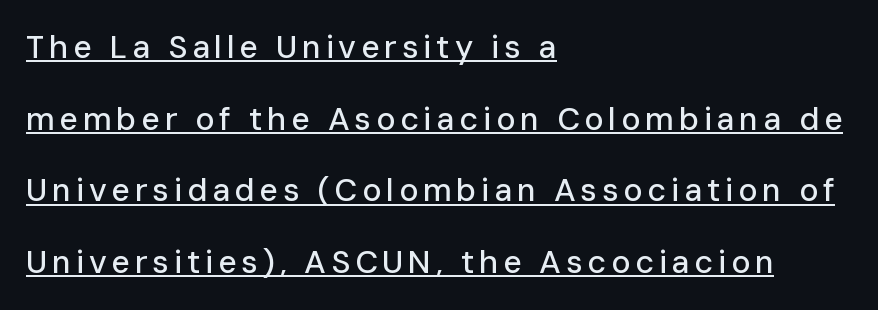
{"serif": "no", "italic": "no", "width": "normal", "stroke_contrast": "low", "x_height": "medium", "monospaced": "no", "underline": "yes", "align": "left", "line_spacing": "loose", "line_spacing_ratio": 2.24, "glyph_px": 32}
